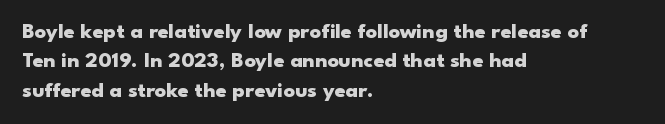
The image shows 22 px bold type, upright; set left-aligned, normal line spacing (1.34x), normal letter spacing, not underlined.
